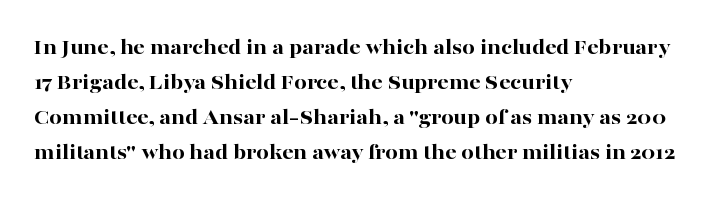
{"italic": "no", "bold": "yes", "underline": "no", "align": "left", "line_spacing": "normal", "line_spacing_ratio": 1.59, "letter_spacing": "normal", "letter_spacing_em": 0.0, "glyph_px": 22}
